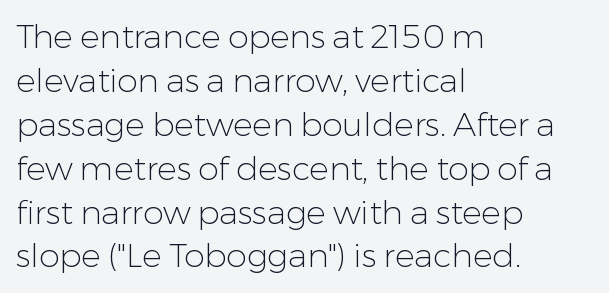
The image shows 33 px light sans-serif type, upright; set left-aligned, normal line spacing (1.33x), normal letter spacing, not underlined; low stroke contrast and a medium x-height.
